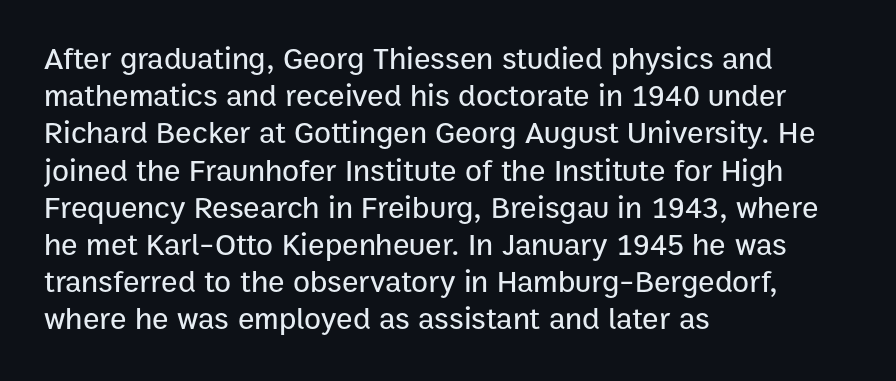
{"serif": "no", "italic": "no", "width": "normal", "stroke_contrast": "low", "x_height": "medium", "monospaced": "no", "underline": "no", "align": "left", "line_spacing_ratio": 1.2, "letter_spacing": "normal", "letter_spacing_em": 0.0, "glyph_px": 31}
